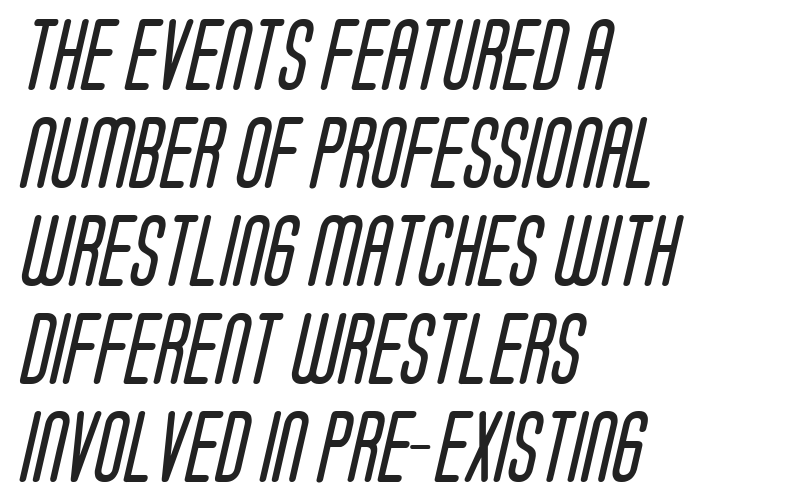
{"serif": "no", "bold": "no", "weight": "regular", "width": "condensed", "stroke_contrast": "low", "x_height": "large", "monospaced": "no", "underline": "no", "align": "left", "line_spacing": "normal", "line_spacing_ratio": 1.38, "letter_spacing": "normal", "letter_spacing_em": 0.0, "glyph_px": 71}
